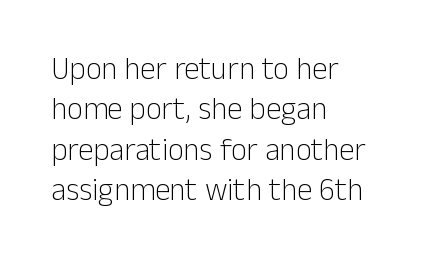
The image shows 31 px light sans-serif type, upright; set left-aligned, normal line spacing (1.3x), normal letter spacing, not underlined; low stroke contrast and a medium x-height.
